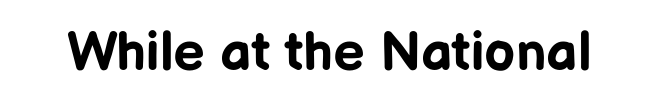
Unlike italic type, these characters show no tilt at all. Nothing unusual about the tracking: characters are spaced as the font intends. The type family on display is of the sans-serif kind. Looks like regular typesetting: each glyph gets only the width it needs.
